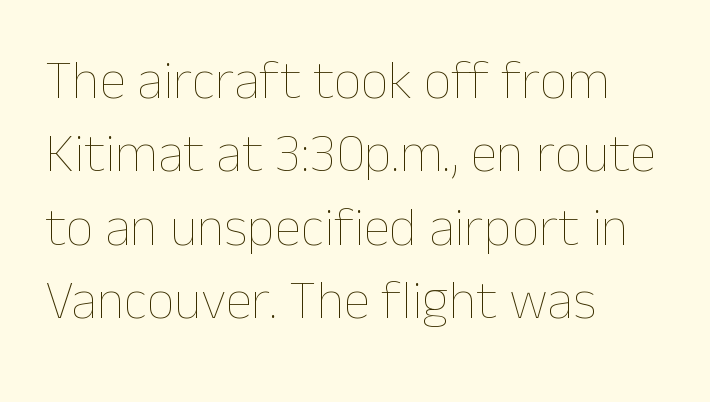
Q: Is the text bold? A: No.
Q: Is the text italic (slanted)? A: No, it is upright.
Q: Is the text underlined? A: No.
Q: How is the paragraph aligned? A: Left-aligned.
Q: Is the spacing between letters normal or unusually wide? A: Normal.
Q: Is the spacing between lines tight, normal or loose? A: Normal.
Q: Width (condensed, normal, or wide)? A: Normal.
Q: Stroke contrast? A: Low.
Q: x-height? A: Medium.
Q: Monospaced? A: No.
